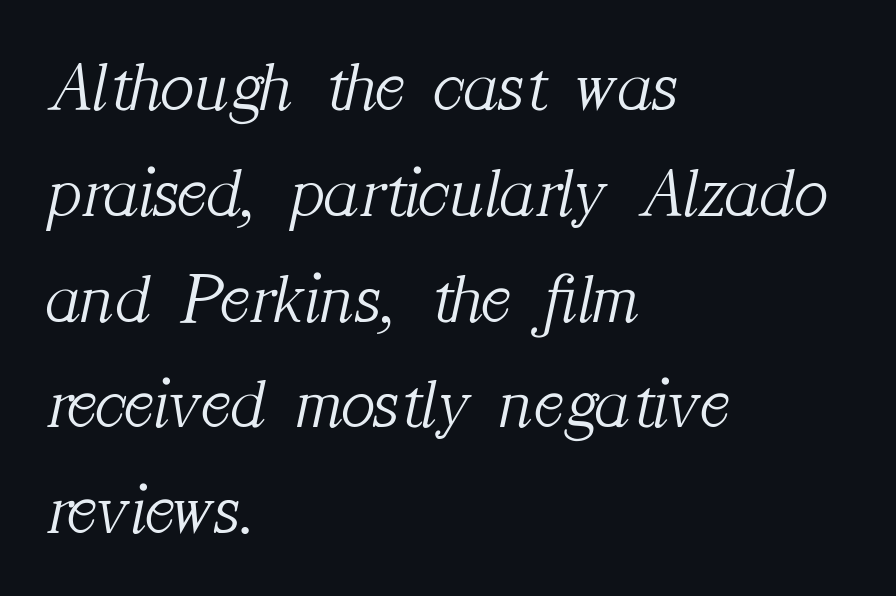
Q: Is the text bold? A: No.
Q: Is the text italic (slanted)? A: Yes, it leans right by about 12 degrees.
Q: Is the typeface a serif or a sans-serif typeface? A: Serif.
Q: Is the text underlined? A: No.
Q: How is the paragraph aligned? A: Left-aligned.
Q: Is the spacing between letters normal or unusually wide? A: Normal.
Q: Is the spacing between lines tight, normal or loose? A: Normal.
Q: Width (condensed, normal, or wide)? A: Normal.
Q: Stroke contrast? A: Medium.
Q: x-height? A: Medium.
Q: Monospaced? A: No.
